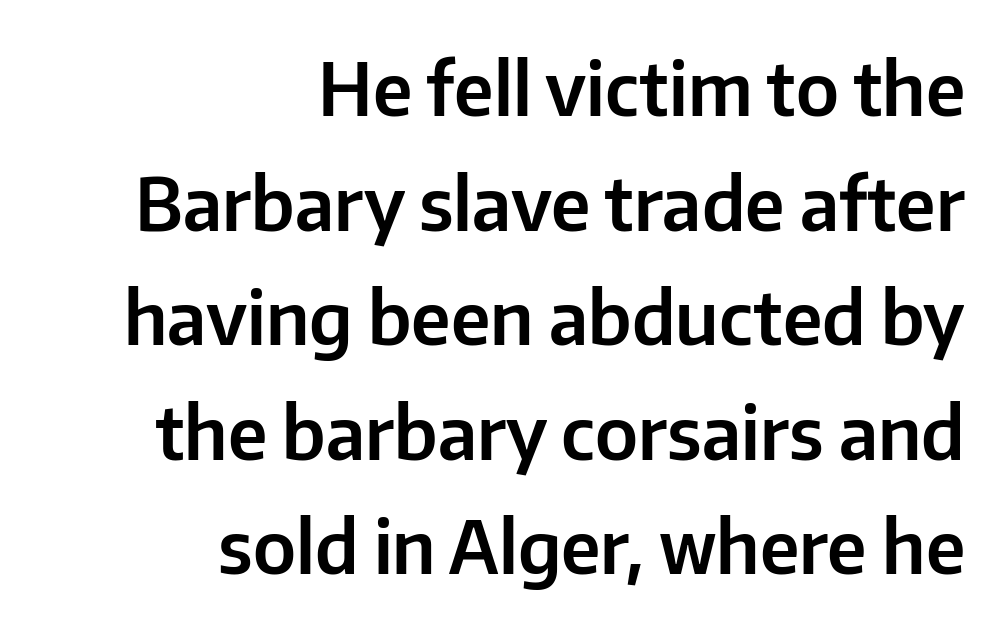
Q: Is the text italic (slanted)? A: No, it is upright.
Q: Is the typeface a serif or a sans-serif typeface? A: Sans-serif.
Q: Is the text underlined? A: No.
Q: How is the paragraph aligned? A: Right-aligned.
Q: Is the spacing between letters normal or unusually wide? A: Normal.
Q: Is the spacing between lines tight, normal or loose? A: Normal.
Q: Width (condensed, normal, or wide)? A: Normal.
Q: Stroke contrast? A: Low.
Q: x-height? A: Medium.
Q: Monospaced? A: No.
